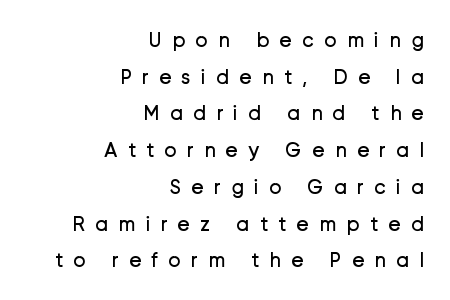
Style check: upright. This sample is right-justified, so line beginnings fall wherever the words allow. The font sits on the lighter half of the weight spectrum, regular included. You could only call the tracking loose — the letters float apart.
